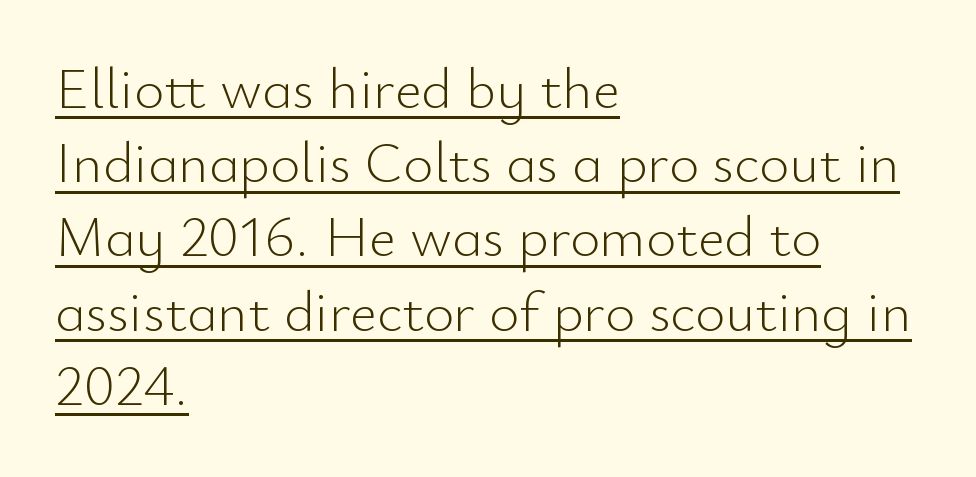
Q: Is the text bold? A: No.
Q: Is the text italic (slanted)? A: No, it is upright.
Q: Is the typeface a serif or a sans-serif typeface? A: Sans-serif.
Q: Is the text underlined? A: Yes.
Q: How is the paragraph aligned? A: Left-aligned.
Q: Is the spacing between letters normal or unusually wide? A: Normal.
Q: Is the spacing between lines tight, normal or loose? A: Normal.
Q: Width (condensed, normal, or wide)? A: Normal.
Q: Stroke contrast? A: Low.
Q: x-height? A: Small.
Q: Monospaced? A: No.
